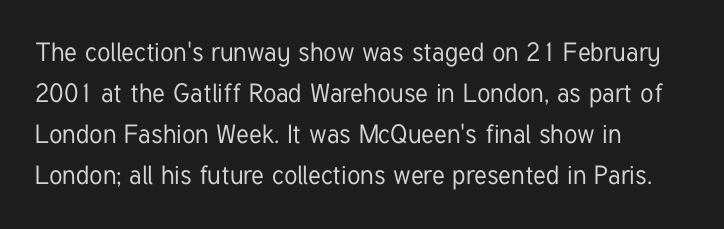
Descenders hang freely into open space. The font's upright variant was chosen for this text. Alignment: flush left. Leading: standard. The letterforms sit shoulder to shoulder at normal distance.
